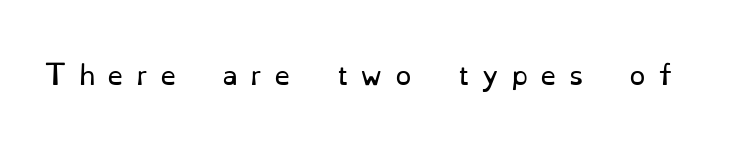
Q: Is the text bold? A: No.
Q: Is the text italic (slanted)? A: No, it is upright.
Q: Is the text underlined? A: No.
Q: Is the spacing between letters normal or unusually wide? A: Unusually wide.
